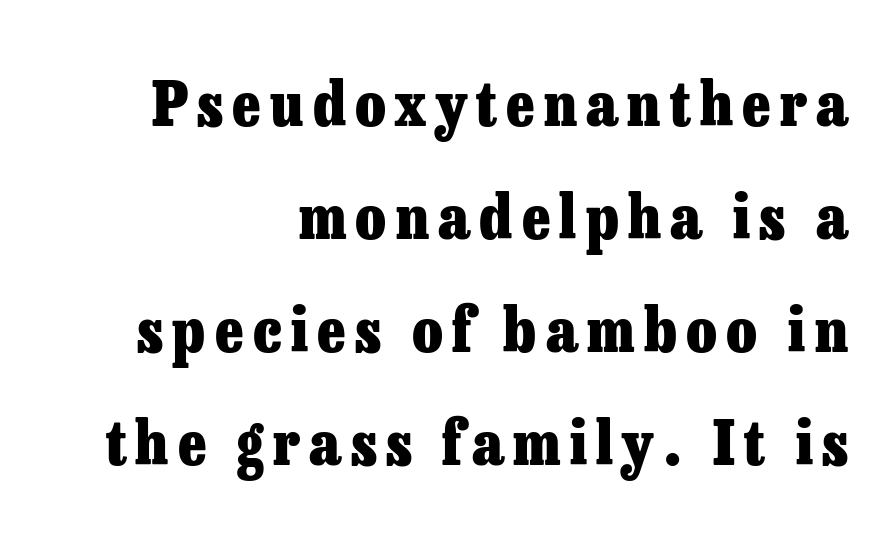
These lines stack with their right ends in a neat column. The gap between lines stays unmarked. Old-style or modern, the face here clearly has serifs. Posture: vertical. The characters look thick and weighty, a clear bold. Note the varied advance widths — an 'i' is clearly narrower than an 'm'.
